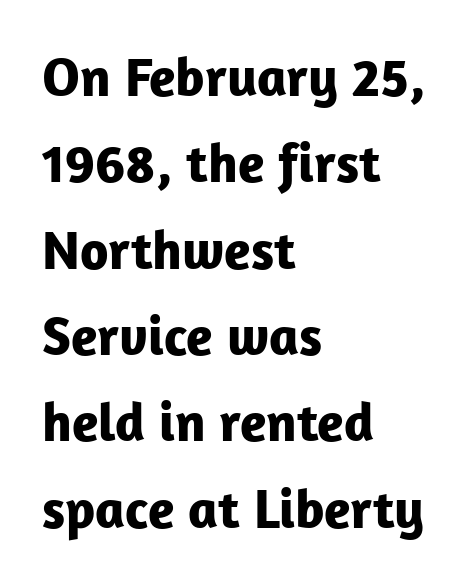
Q: Is the text bold? A: Yes.
Q: Is the text italic (slanted)? A: No, it is upright.
Q: Is the typeface a serif or a sans-serif typeface? A: Sans-serif.
Q: Is the text underlined? A: No.
Q: How is the paragraph aligned? A: Left-aligned.
Q: Is the spacing between letters normal or unusually wide? A: Normal.
Q: Is the spacing between lines tight, normal or loose? A: Normal.
Q: Width (condensed, normal, or wide)? A: Normal.
Q: Stroke contrast? A: Low.
Q: x-height? A: Medium.
Q: Monospaced? A: No.
